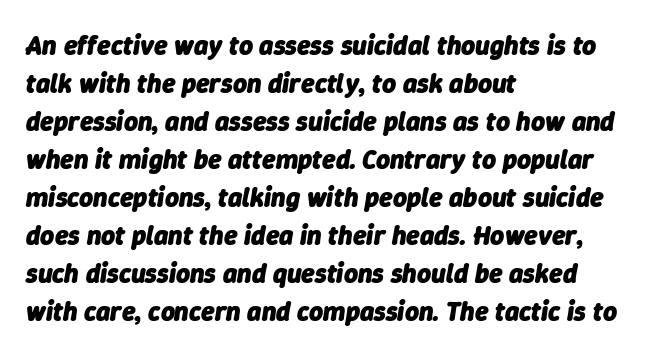
Q: Is the text bold? A: Yes.
Q: Is the text italic (slanted)? A: Yes, it leans right by about 9 degrees.
Q: Is the text underlined? A: No.
Q: How is the paragraph aligned? A: Left-aligned.
Q: Is the spacing between letters normal or unusually wide? A: Normal.
Q: Is the spacing between lines tight, normal or loose? A: Normal.
